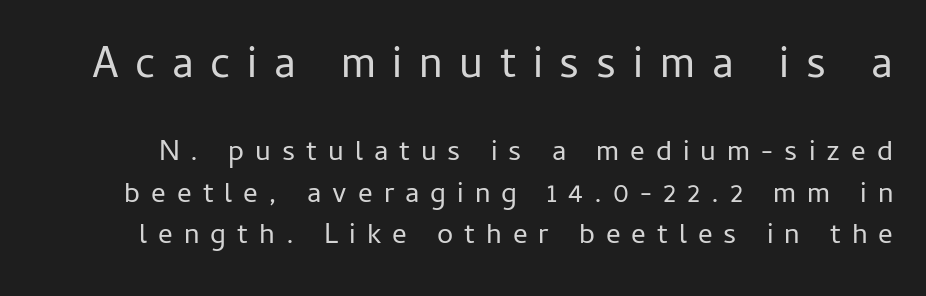
Quick note: underline off. Is this a sans? Yes — the strokes have no serifs. The tracking reads as deliberately expanded to a designer's eye. Spacing verdict: proportional, widths tailored to each character. Every stem runs plumb, perpendicular to the baseline. If you measured baseline to baseline, you'd find a middling distance.
